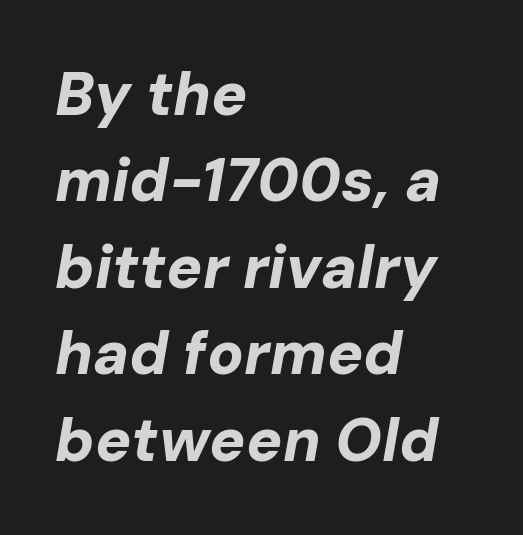
Q: Is the text bold? A: Yes.
Q: Is the text italic (slanted)? A: Yes, it leans right by about 10 degrees.
Q: Is the text underlined? A: No.
Q: How is the paragraph aligned? A: Left-aligned.
Q: Is the spacing between letters normal or unusually wide? A: Normal.
Q: Is the spacing between lines tight, normal or loose? A: Normal.
Q: Width (condensed, normal, or wide)? A: Normal.
Q: Stroke contrast? A: Low.
Q: x-height? A: Medium.
Q: Monospaced? A: No.
